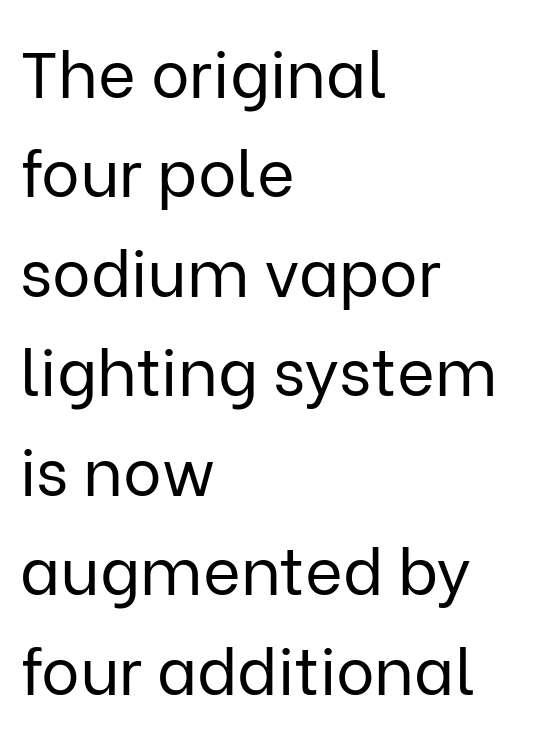
{"serif": "no", "italic": "no", "bold": "no", "weight": "regular", "width": "normal", "stroke_contrast": "low", "x_height": "medium", "monospaced": "no", "underline": "no", "align": "left", "line_spacing": "normal", "line_spacing_ratio": 1.53, "letter_spacing": "normal", "letter_spacing_em": 0.0, "glyph_px": 65}
